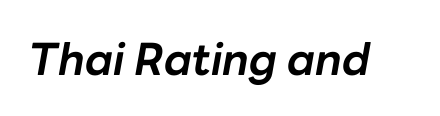
These lines keep a tight, regular rhythm from letter to letter. Looks like regular typesetting: each glyph gets only the width it needs. The text carries the slant typical of an italic or oblique font. Plenty of ink on the page — the face is bold.
